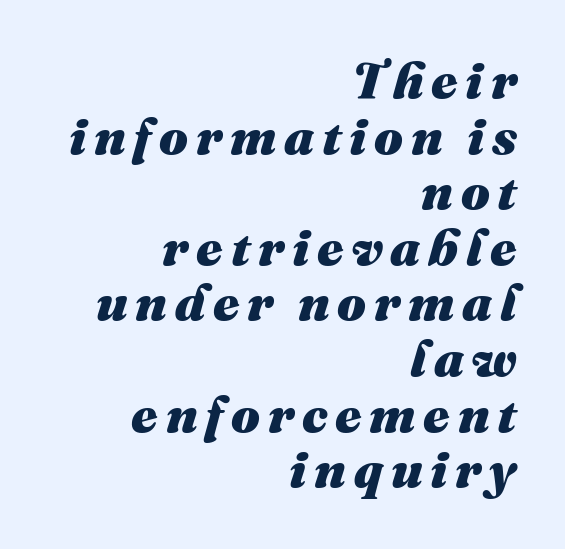
Q: Is the text bold? A: Yes.
Q: Is the text italic (slanted)? A: Yes, it leans right by about 16 degrees.
Q: Is the text underlined? A: No.
Q: How is the paragraph aligned? A: Right-aligned.
Q: Is the spacing between lines tight, normal or loose? A: Tight.
Q: Width (condensed, normal, or wide)? A: Normal.
Q: Stroke contrast? A: Medium.
Q: x-height? A: Medium.
Q: Monospaced? A: No.
